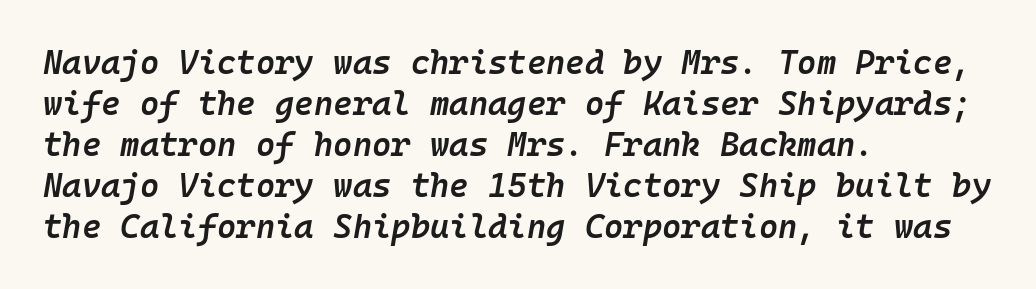
{"italic": "yes", "lean": "right", "slant_degrees": 10, "bold": "semi", "weight": "semibold", "width": "normal", "stroke_contrast": "low", "x_height": "medium", "monospaced": "yes", "underline": "no", "align": "left", "line_spacing_ratio": 1.24, "letter_spacing": "normal", "letter_spacing_em": 0.0, "glyph_px": 33}
